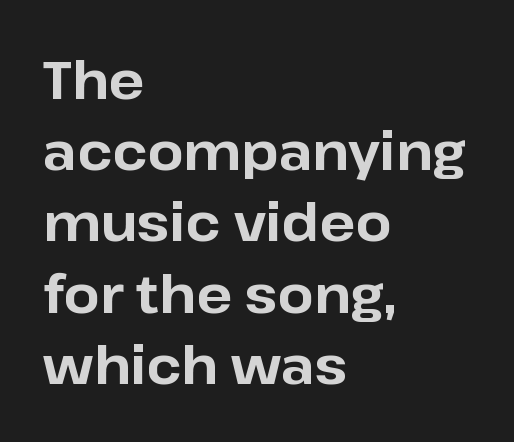
The image shows 52 px bold sans-serif type, upright; set left-aligned, normal line spacing (1.37x), normal letter spacing, not underlined; low stroke contrast and a medium x-height.
